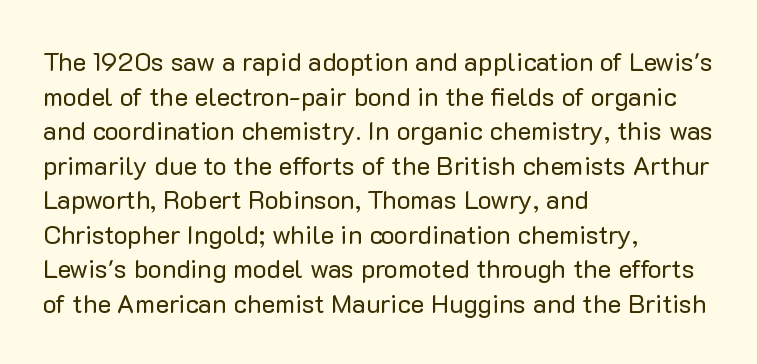
The image shows 26 px text type, upright; set left-aligned, normal line spacing (1.33x), normal letter spacing, not underlined.
